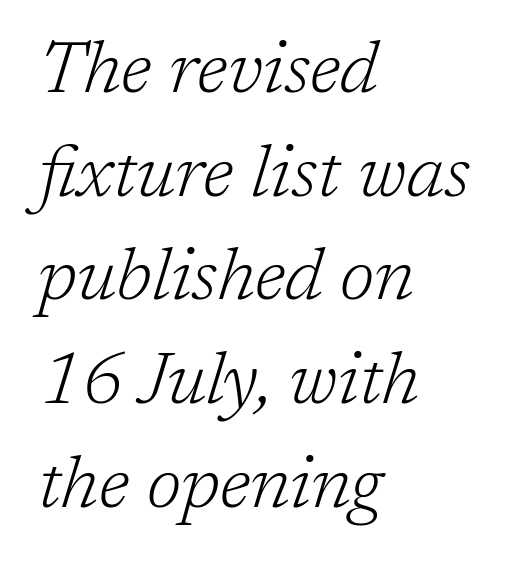
The image shows 73 px light serif type, italic (leaning right); set left-aligned, normal line spacing (1.42x), normal letter spacing, not underlined; low stroke contrast and a medium x-height.
